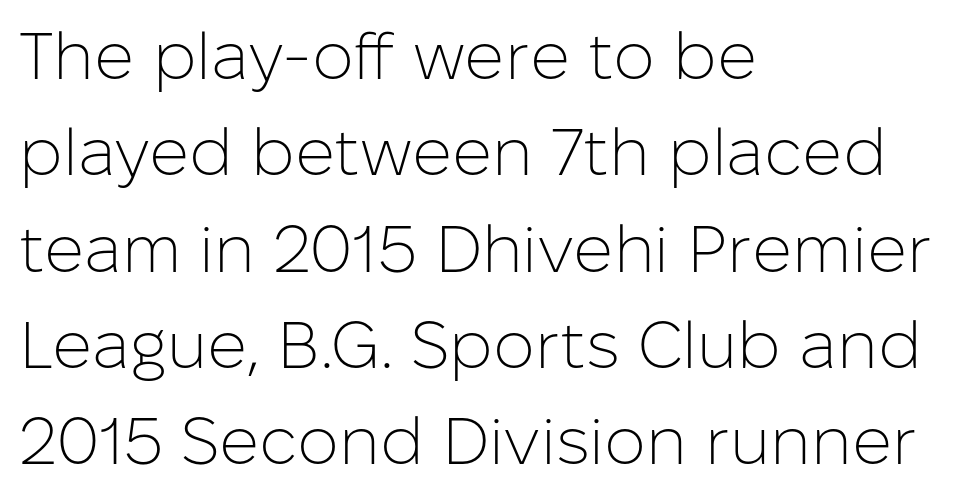
Varying glyph widths throughout — classic text-font behaviour. The weight would be labelled regular, book, light, or lighter still. Descenders are the only things crossing below the line. Typeset ragged right — the left edge is the straight one. The gaps between neighbouring characters are ordinary and unremarkable. Nope, no serifs anywhere on these letters.
